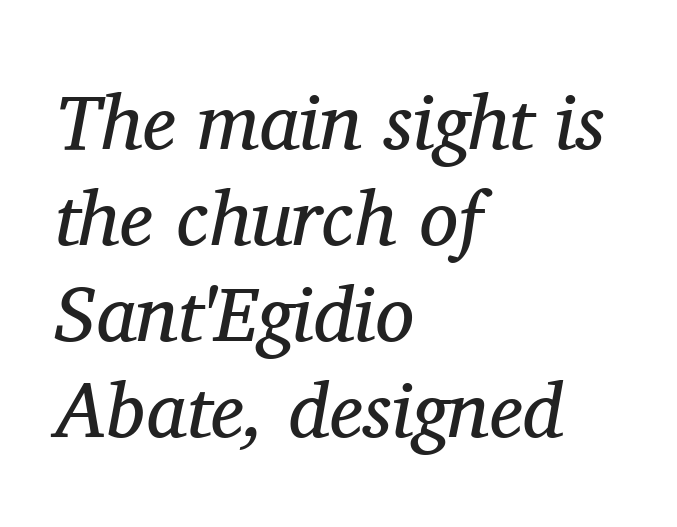
{"serif": "yes", "italic": "yes", "lean": "right", "slant_degrees": 11, "bold": "no", "weight": "regular", "width": "normal", "stroke_contrast": "medium", "x_height": "medium", "monospaced": "no", "underline": "no", "align": "left", "line_spacing_ratio": 1.23, "letter_spacing": "normal", "letter_spacing_em": 0.0, "glyph_px": 78}
